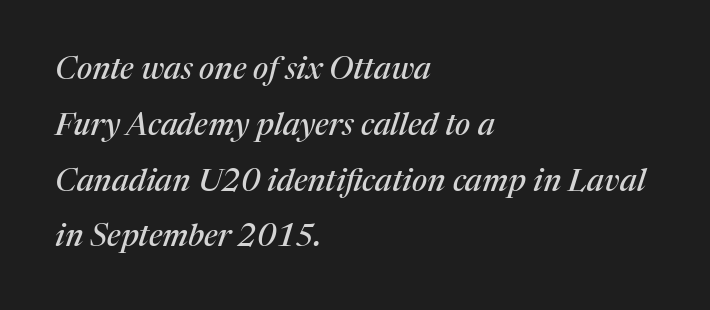
The image shows 31 px serif type, italic (leaning right); set left-aligned, line spacing 1.8x, normal letter spacing, not underlined; medium stroke contrast and a medium x-height.
